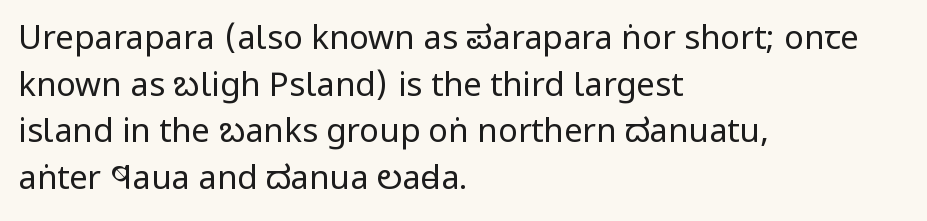
The image shows 33 px regular-weight, condensed sans-serif type, upright; set left-aligned, normal line spacing (1.41x), normal letter spacing, not underlined; low stroke contrast and a large x-height.
